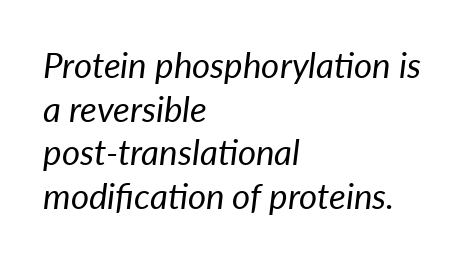
The image shows 35 px regular-weight type, italic (leaning right); set left-aligned, normal line spacing (1.25x), normal letter spacing, not underlined; low stroke contrast and a medium x-height.
